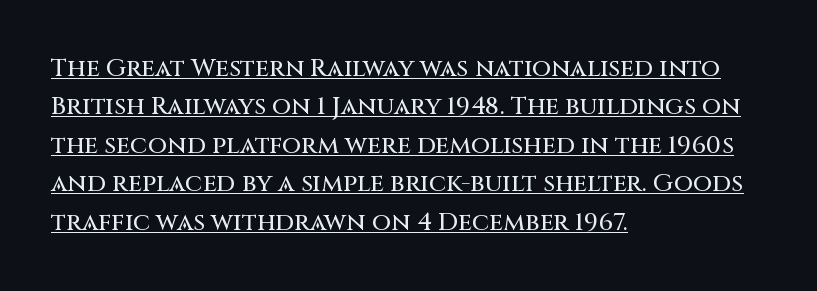
Q: Is the text italic (slanted)? A: No, it is upright.
Q: Is the text underlined? A: Yes.
Q: How is the paragraph aligned? A: Left-aligned.
Q: Is the spacing between letters normal or unusually wide? A: Normal.
Q: Is the spacing between lines tight, normal or loose? A: Normal.
